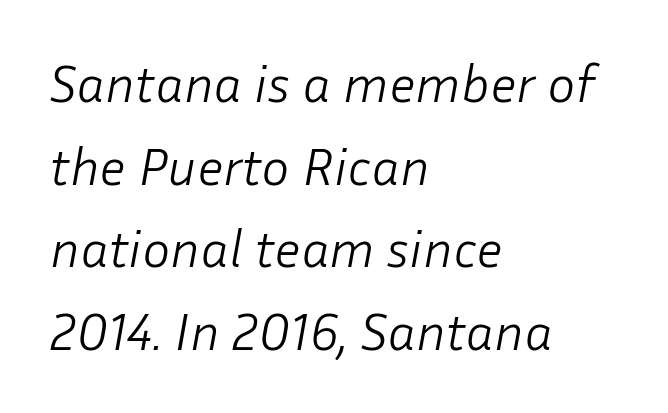
The image shows 53 px light type, italic (leaning right); set left-aligned, normal line spacing (1.56x), normal letter spacing, not underlined; low stroke contrast and a medium x-height.
